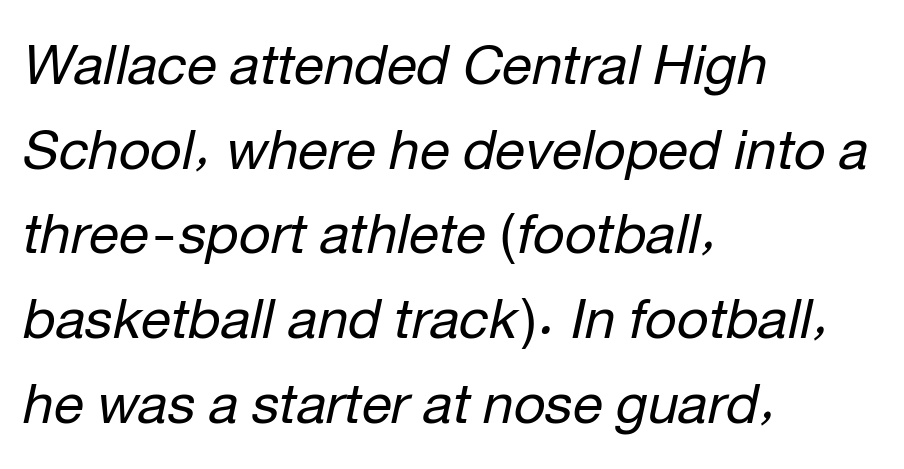
The image shows 55 px regular-weight type, italic (leaning right); set left-aligned, normal line spacing (1.54x), normal letter spacing, not underlined; low stroke contrast and a medium x-height.
